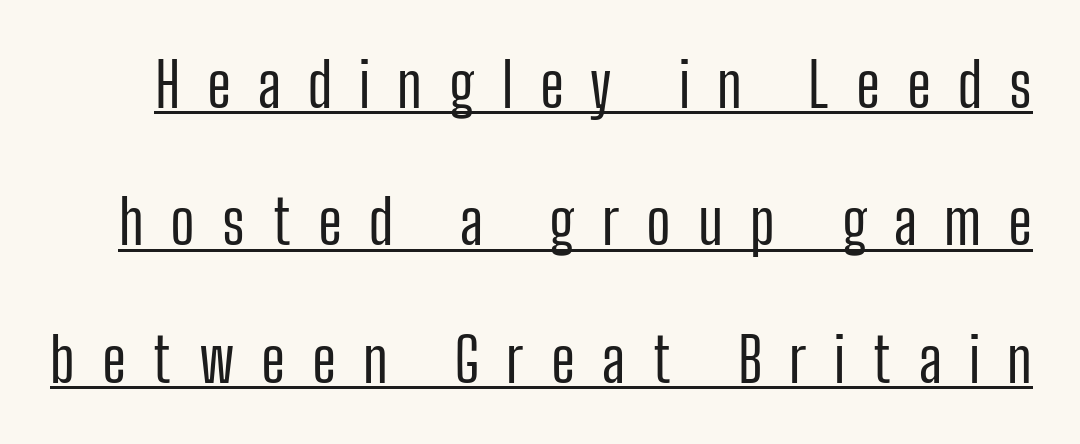
The image shows 60 px regular-weight, condensed sans-serif type, upright; set loose line spacing (2.29x), unusually wide letter spacing (+0.45 em), underlined; low stroke contrast and a medium x-height.
